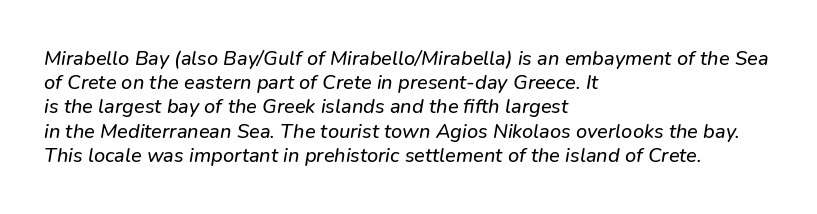
{"underline": "no", "align": "left", "line_spacing_ratio": 1.21, "letter_spacing": "normal", "letter_spacing_em": 0.0, "glyph_px": 20}
